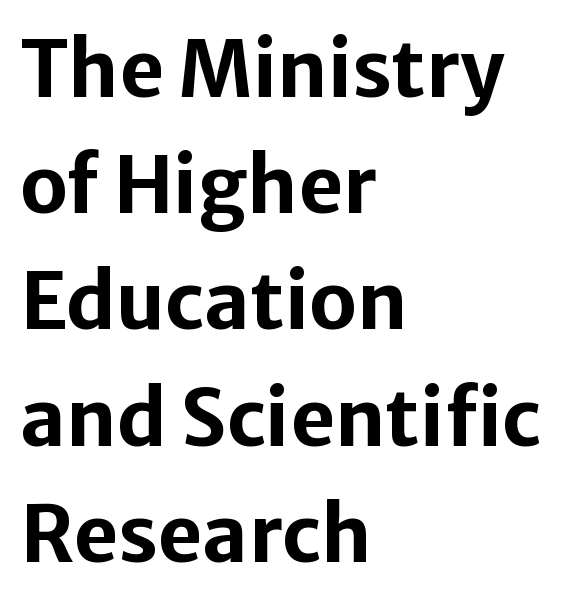
The image shows 78 px bold sans-serif type, upright; set left-aligned, normal line spacing (1.49x), normal letter spacing, not underlined; low stroke contrast and a medium x-height.
